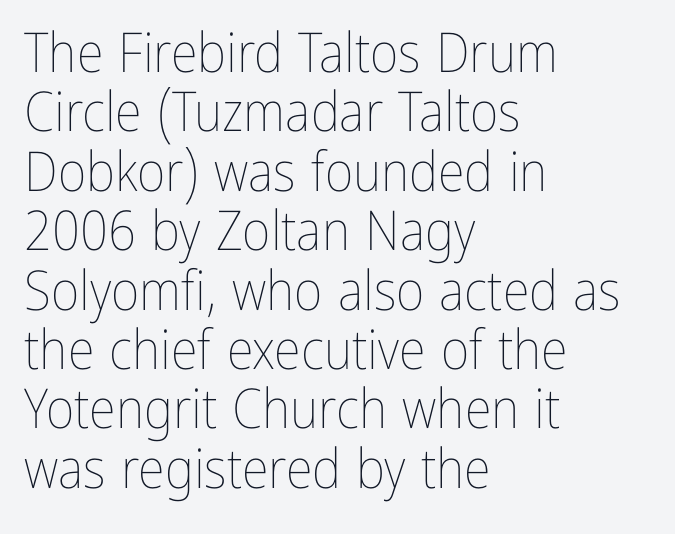
Q: Is the text bold? A: No.
Q: Is the text italic (slanted)? A: No, it is upright.
Q: Is the text underlined? A: No.
Q: How is the paragraph aligned? A: Left-aligned.
Q: Is the spacing between letters normal or unusually wide? A: Normal.
Q: Is the spacing between lines tight, normal or loose? A: Tight.
Q: Width (condensed, normal, or wide)? A: Condensed.
Q: Stroke contrast? A: Low.
Q: x-height? A: Medium.
Q: Monospaced? A: No.
